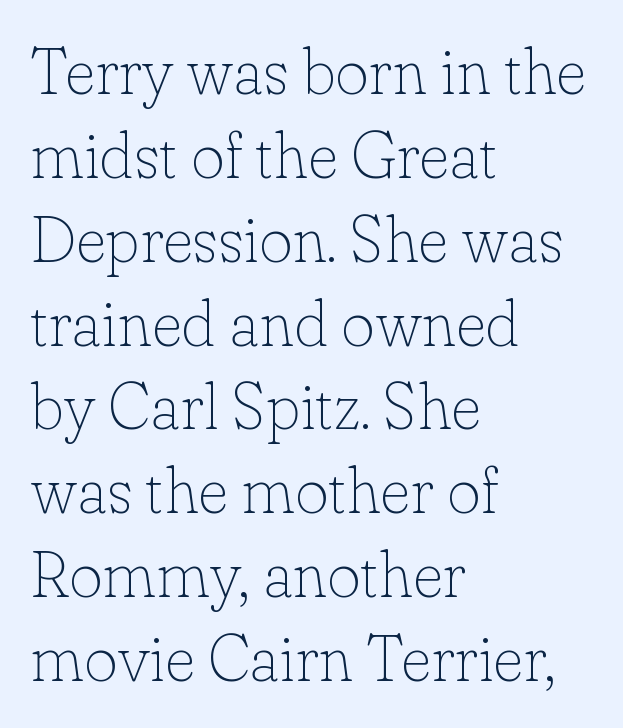
Q: Is the text bold? A: No.
Q: Is the text italic (slanted)? A: No, it is upright.
Q: Is the typeface a serif or a sans-serif typeface? A: Serif.
Q: Is the text underlined? A: No.
Q: How is the paragraph aligned? A: Left-aligned.
Q: Is the spacing between letters normal or unusually wide? A: Normal.
Q: Is the spacing between lines tight, normal or loose? A: Normal.
Q: Width (condensed, normal, or wide)? A: Normal.
Q: Stroke contrast? A: Low.
Q: x-height? A: Small.
Q: Monospaced? A: No.
